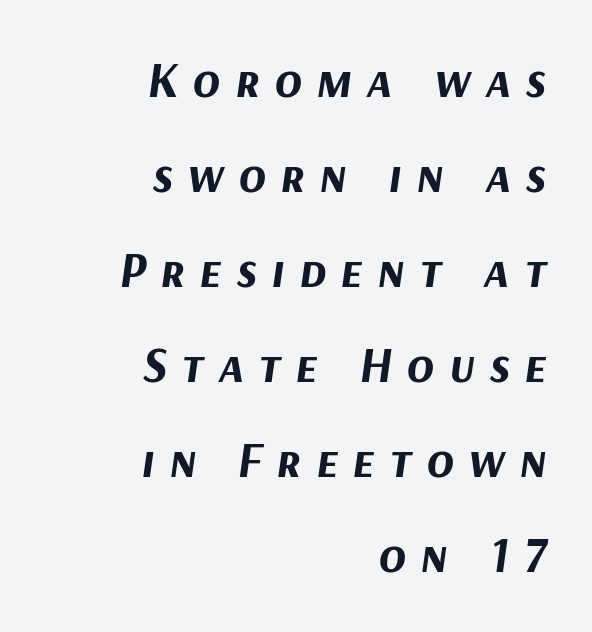
The image shows 50 px bold type, italic (leaning right); set right-aligned, loose line spacing (1.9x), unusually wide letter spacing (+0.29 em), not underlined; medium stroke contrast and a medium x-height.
